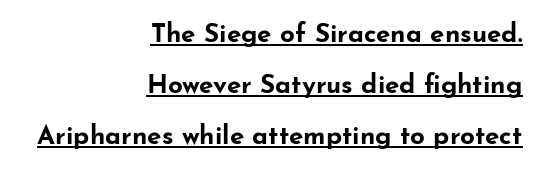
{"italic": "no", "bold": "yes", "underline": "yes", "align": "right", "line_spacing": "loose", "line_spacing_ratio": 1.96, "letter_spacing": "normal", "letter_spacing_em": 0.0, "glyph_px": 26}
